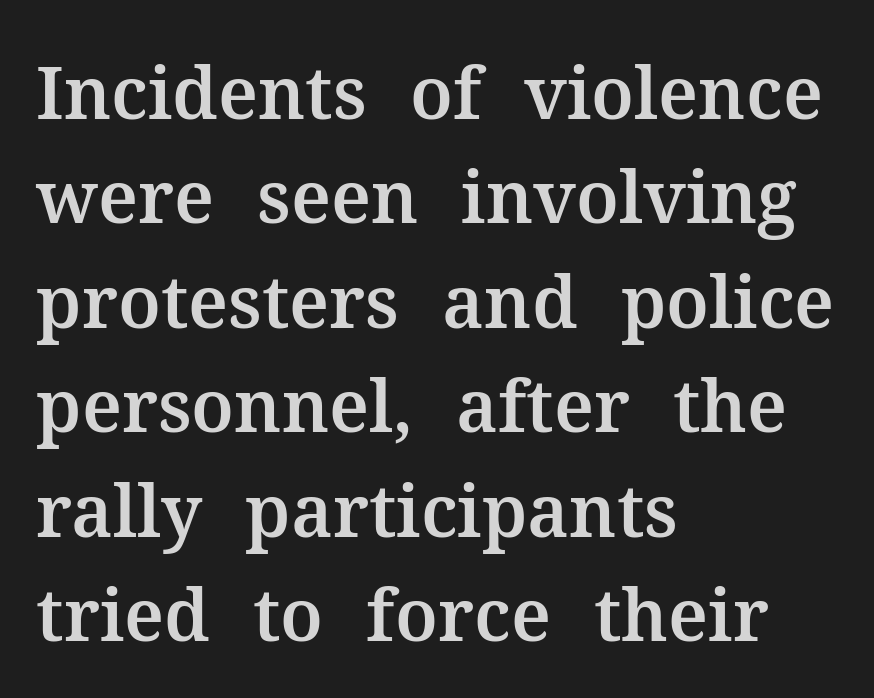
The image shows 72 px serif type, upright; set left-aligned, normal line spacing (1.45x), normal letter spacing, not underlined; medium stroke contrast and a medium x-height.
